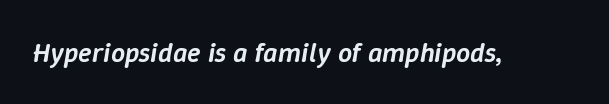
{"italic": "yes", "lean": "right", "slant_degrees": 9, "bold": "semi", "weight": "semibold", "width": "normal", "stroke_contrast": "low", "x_height": "medium", "monospaced": "no", "underline": "no", "letter_spacing": "normal", "letter_spacing_em": 0.0, "glyph_px": 28}
